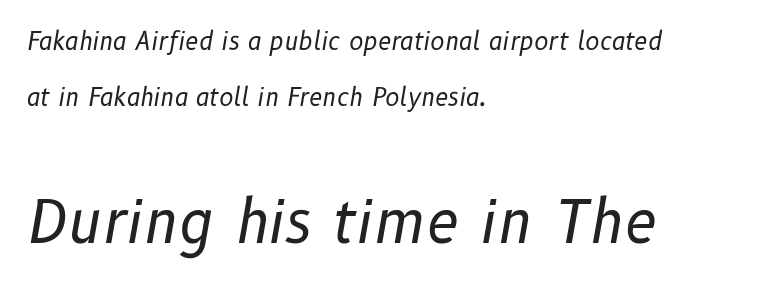
The axis of the letterforms is tilted away from vertical. The lines are spread far apart with generous leading. Visually, the bottom section dominates because its glyphs are scaled up. The words here are not underlined. Tracking here is standard; glyphs follow each other at the usual distance.
